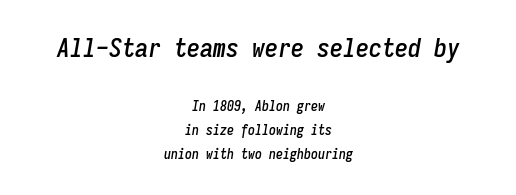
The baseline area is clear. A typesetter would call this zero additional tracking. The face used here appears at its bigger size in the upper chunk. The rendering positions every line midway between the sides. Posture: slanted.
